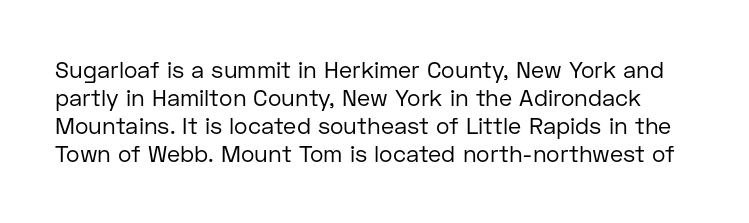
The image shows 23 px text type, upright; set line spacing 1.22x, normal letter spacing, not underlined.
